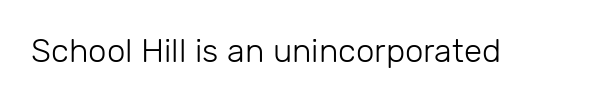
{"serif": "no", "italic": "no", "bold": "no", "weight": "light", "width": "normal", "stroke_contrast": "low", "x_height": "medium", "monospaced": "no", "underline": "no", "letter_spacing": "normal", "letter_spacing_em": 0.0, "glyph_px": 33}
